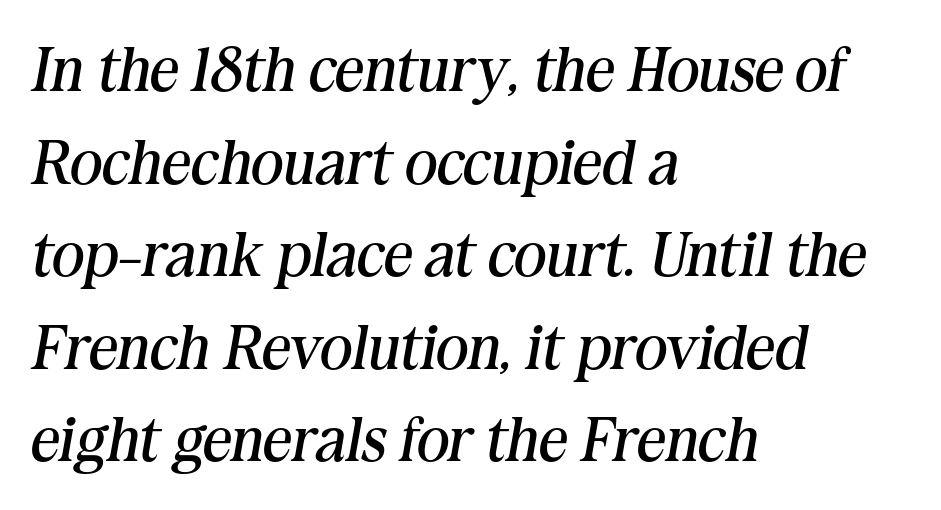
{"serif": "yes", "italic": "yes", "lean": "right", "slant_degrees": 10, "bold": "no", "weight": "regular", "width": "normal", "stroke_contrast": "medium", "x_height": "medium", "monospaced": "no", "underline": "no", "align": "left", "line_spacing": "normal", "line_spacing_ratio": 1.47, "letter_spacing": "normal", "letter_spacing_em": 0.0, "glyph_px": 63}
